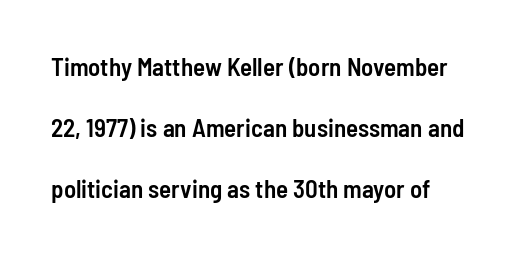
The image shows 25 px text type, upright; set left-aligned, loose line spacing (2.44x), normal letter spacing, not underlined.
